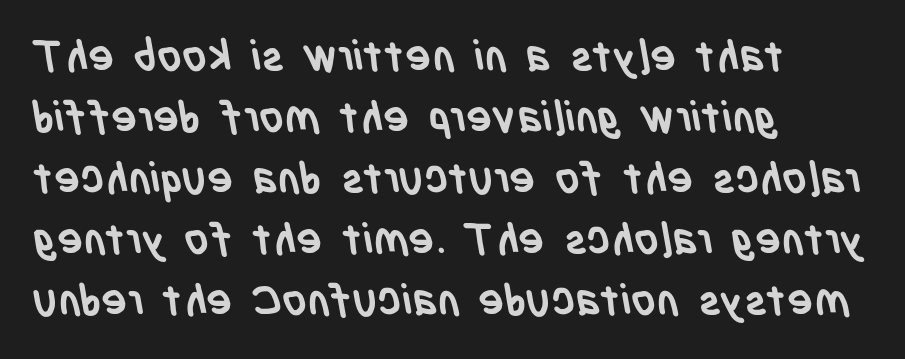
Teacher's note: observe the even left margin — that is flush-left alignment. A sans-serif font was chosen for this passage. Evenly set lines give the paragraph a standard silhouette. Thick stems and heavy bowls — unmistakably bold. Varying glyph widths throughout — classic text-font behaviour. The string is rendered with underlining switched off.
